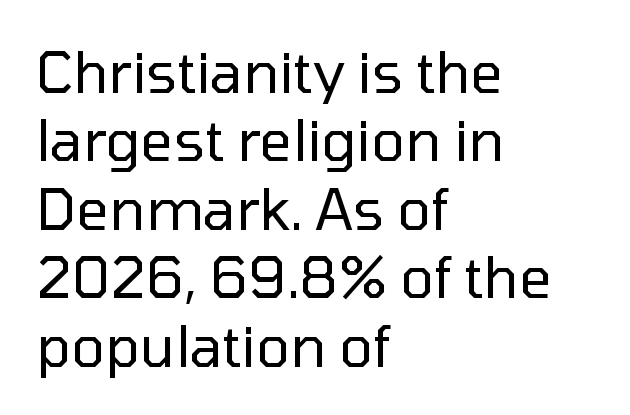
{"serif": "no", "italic": "no", "bold": "no", "weight": "regular", "width": "normal", "stroke_contrast": "low", "x_height": "medium", "monospaced": "no", "underline": "no", "align": "left", "line_spacing_ratio": 1.2, "letter_spacing": "normal", "letter_spacing_em": 0.0, "glyph_px": 57}
